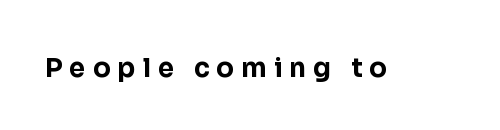
{"italic": "no", "bold": "yes", "underline": "no", "letter_spacing": "wide", "letter_spacing_em": 0.27, "glyph_px": 26}
